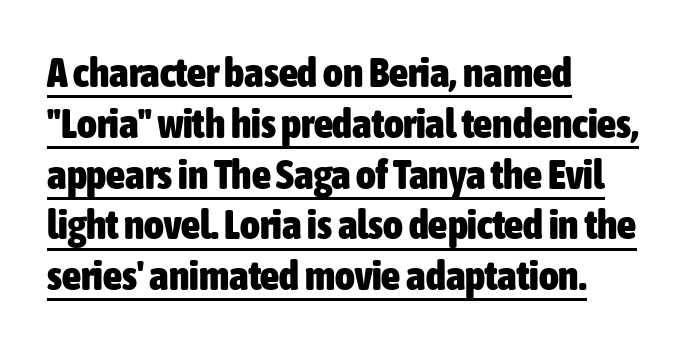
Q: Is the text bold? A: Yes.
Q: Is the text italic (slanted)? A: No, it is upright.
Q: Is the typeface a serif or a sans-serif typeface? A: Sans-serif.
Q: Is the text underlined? A: Yes.
Q: How is the paragraph aligned? A: Left-aligned.
Q: Is the spacing between letters normal or unusually wide? A: Normal.
Q: Width (condensed, normal, or wide)? A: Condensed.
Q: Stroke contrast? A: Low.
Q: x-height? A: Medium.
Q: Monospaced? A: No.
